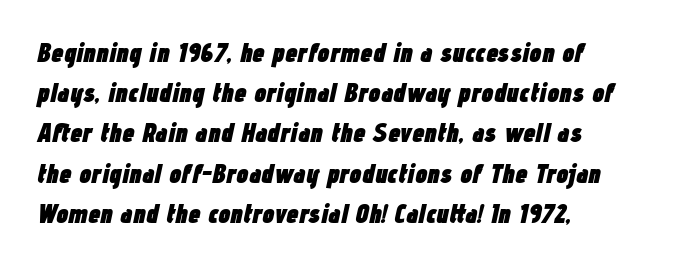
Horizontal alignment here is leftward, the default for most running prose. How would I describe the line gaps? Plain and ordinary. You'd pick this weight for a headline — it's a proper bold. Does extra space separate the letters? No, they use regular spacing. The zone under the glyphs is completely vacant.
